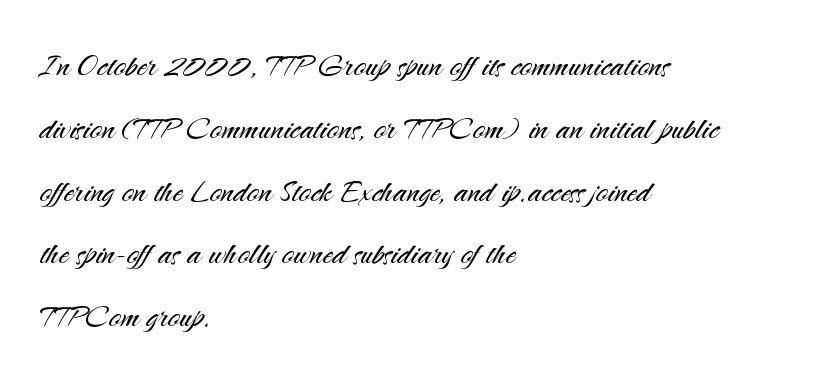
Q: Is the text bold? A: No.
Q: Is the text italic (slanted)? A: Yes.
Q: Is the typeface a serif or a sans-serif typeface? A: Sans-serif.
Q: Is the text underlined? A: No.
Q: How is the paragraph aligned? A: Left-aligned.
Q: Is the spacing between letters normal or unusually wide? A: Normal.
Q: Is the spacing between lines tight, normal or loose? A: Normal.
Q: Width (condensed, normal, or wide)? A: Normal.
Q: Stroke contrast? A: Medium.
Q: x-height? A: Small.
Q: Monospaced? A: No.
